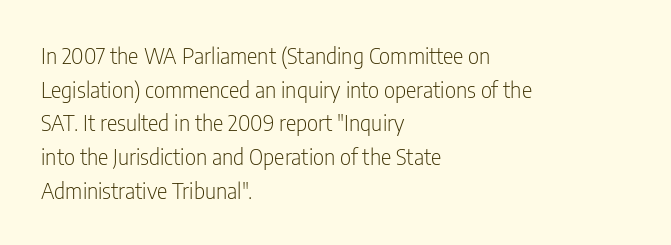
The image shows 22 px text type, upright; set left-aligned, normal line spacing (1.53x), normal letter spacing, not underlined.
